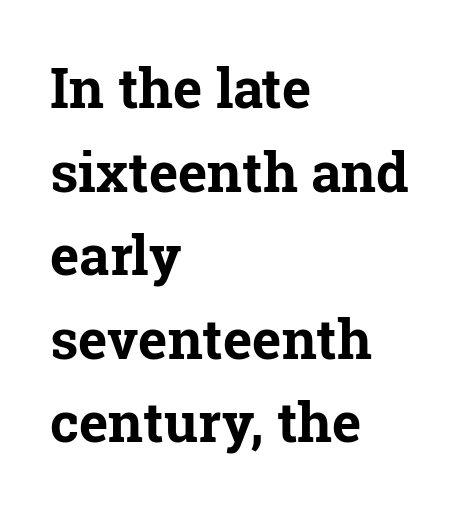
Q: Is the text bold? A: Yes.
Q: Is the text italic (slanted)? A: No, it is upright.
Q: Is the typeface a serif or a sans-serif typeface? A: Serif.
Q: Is the text underlined? A: No.
Q: How is the paragraph aligned? A: Left-aligned.
Q: Is the spacing between letters normal or unusually wide? A: Normal.
Q: Is the spacing between lines tight, normal or loose? A: Normal.
Q: Width (condensed, normal, or wide)? A: Normal.
Q: Stroke contrast? A: Low.
Q: x-height? A: Medium.
Q: Monospaced? A: No.
